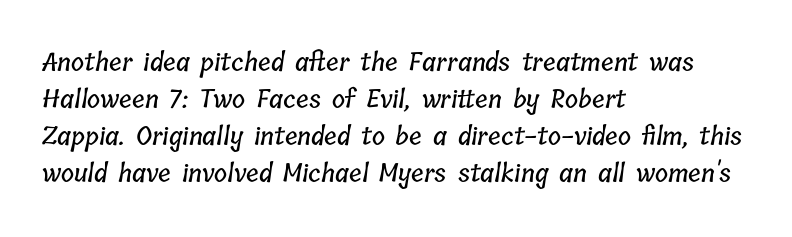
The image shows 25 px text type; set left-aligned, normal line spacing (1.48x), normal letter spacing, not underlined.
